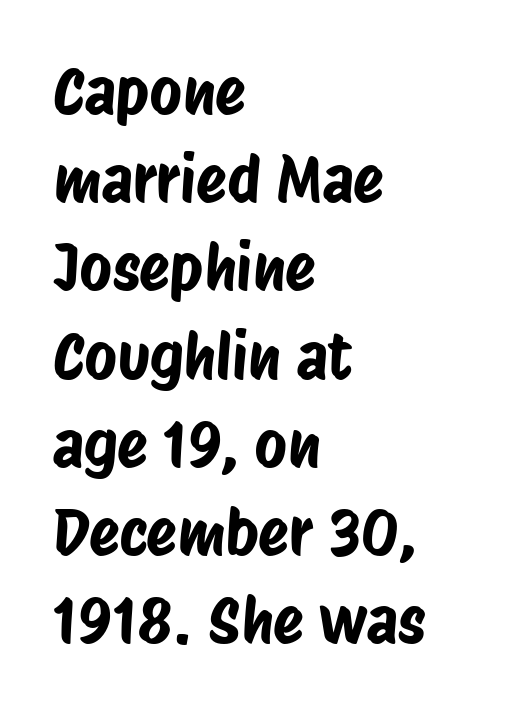
Vertical spacing — default. Descender tails drop into unmarked territory. Varying glyph widths throughout — classic text-font behaviour. The horizontal fit of the characters is conventional and even. I'd call this a sans setting — the letters go barefoot.
